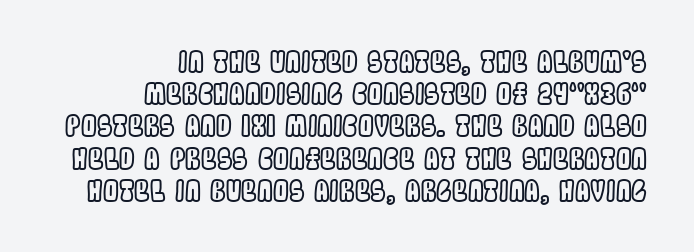
{"italic": "no", "width": "condensed", "x_height": "large", "monospaced": "no", "underline": "no", "align": "right", "line_spacing": "tight", "line_spacing_ratio": 1.15, "letter_spacing": "normal", "letter_spacing_em": 0.0, "glyph_px": 28}
